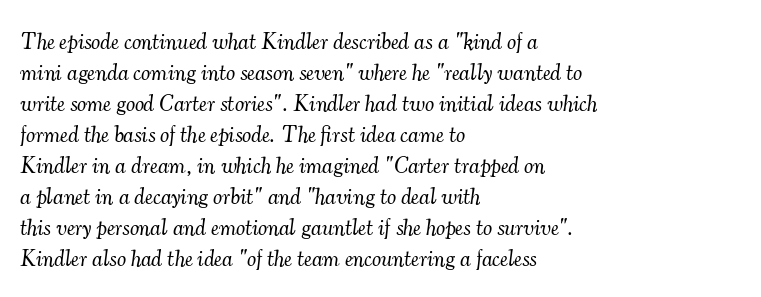
The image shows 23 px text type, italic (leaning right); set left-aligned, normal line spacing (1.35x), normal letter spacing, not underlined.
